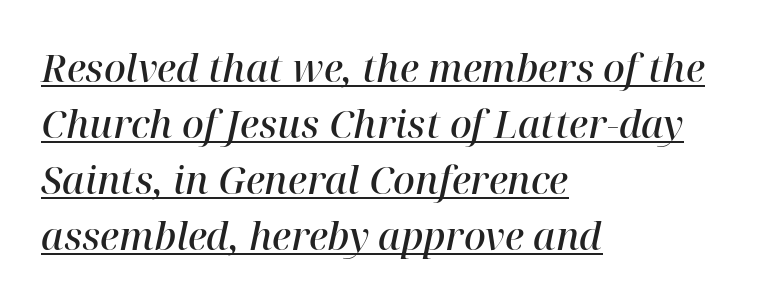
Q: Is the text bold? A: Semi-bold.
Q: Is the text italic (slanted)? A: Yes, it leans right by about 12 degrees.
Q: Is the typeface a serif or a sans-serif typeface? A: Serif.
Q: Is the text underlined? A: Yes.
Q: How is the paragraph aligned? A: Left-aligned.
Q: Is the spacing between letters normal or unusually wide? A: Normal.
Q: Is the spacing between lines tight, normal or loose? A: Normal.
Q: Width (condensed, normal, or wide)? A: Normal.
Q: Stroke contrast? A: High.
Q: x-height? A: Medium.
Q: Monospaced? A: No.
